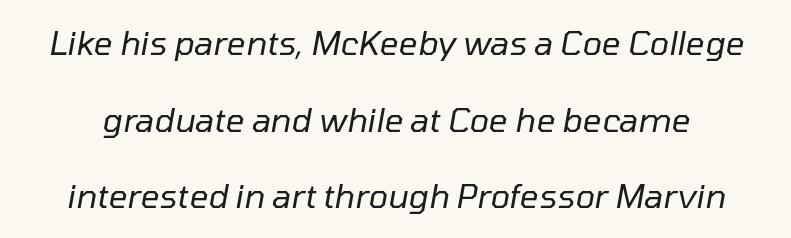
{"italic": "yes", "lean": "right", "slant_degrees": 10, "bold": "no", "weight": "regular", "width": "normal", "stroke_contrast": "low", "x_height": "medium", "monospaced": "no", "underline": "no", "line_spacing": "loose", "line_spacing_ratio": 2.32, "letter_spacing": "normal", "letter_spacing_em": 0.0, "glyph_px": 33}
